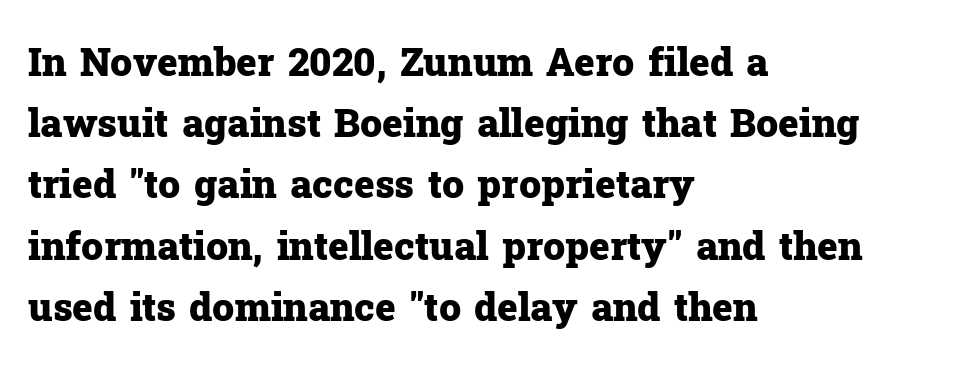
Summary of vertical rhythm: regular, with standard interline spacing. This rendering employs a face with finishing strokes, i.e., a serif. Stroke thickness is high; the sample reads as a true bold. All the whitespace from short lines collects on the right. Standard letterfit; no display-style spreading of the glyphs. Descenders hang freely into open space.
